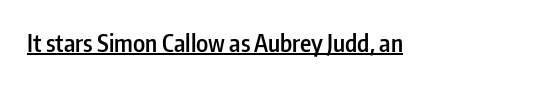
The image shows 24 px text type, upright; set normal letter spacing, underlined.
